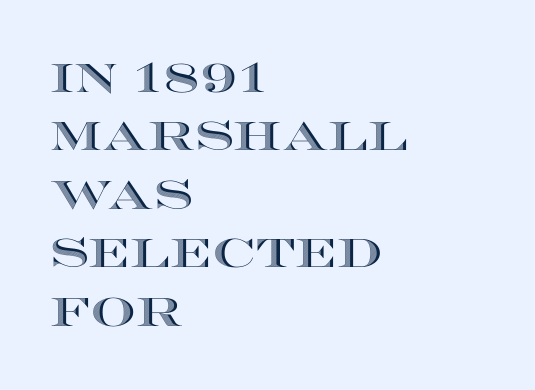
Spacing between characters is what you'd get straight out of the box. If you drew a ruler down the left edge, every line would touch it. Summary of vertical rhythm: regular, with standard interline spacing. Is this a fixed-width face? No — the glyphs have proportional, varying widths. Decoration check: the copy has no underline. Every character sits straight up, as roman type does.
